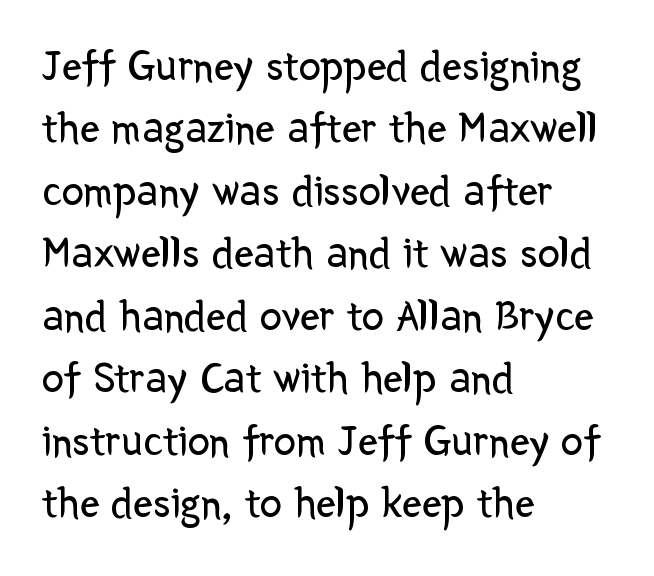
Q: Is the text bold? A: No.
Q: Is the text italic (slanted)? A: No, it is upright.
Q: Is the typeface a serif or a sans-serif typeface? A: Sans-serif.
Q: Is the text underlined? A: No.
Q: How is the paragraph aligned? A: Left-aligned.
Q: Is the spacing between letters normal or unusually wide? A: Normal.
Q: Is the spacing between lines tight, normal or loose? A: Normal.
Q: Width (condensed, normal, or wide)? A: Normal.
Q: Stroke contrast? A: Low.
Q: x-height? A: Medium.
Q: Monospaced? A: No.
